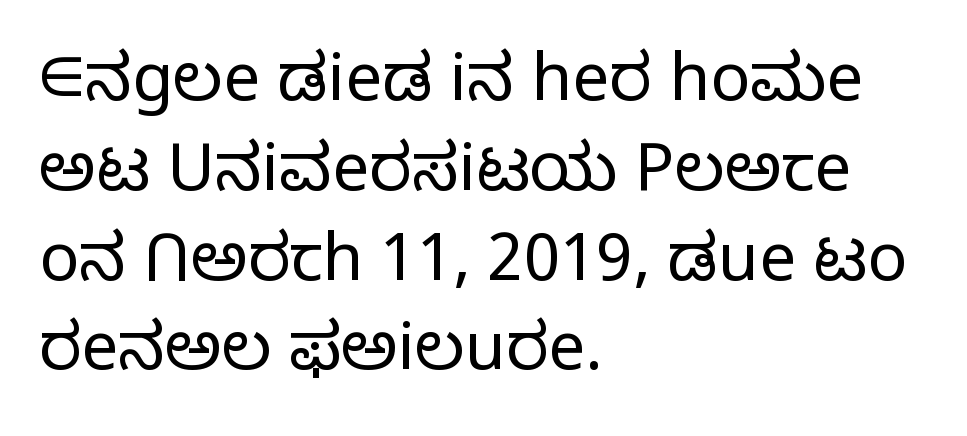
The image shows 66 px light sans-serif type, upright; set left-aligned, normal line spacing (1.36x), normal letter spacing, not underlined; low stroke contrast and a medium x-height.
